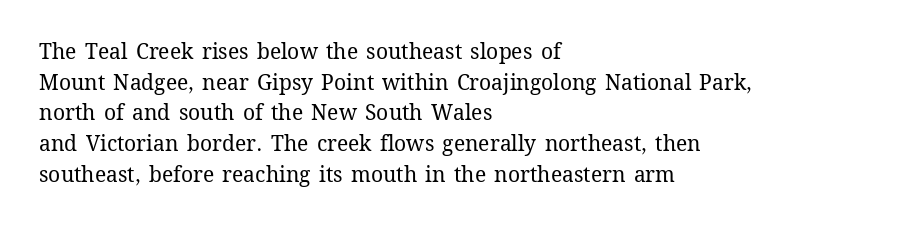
{"italic": "no", "bold": "no", "underline": "no", "align": "left", "line_spacing": "normal", "line_spacing_ratio": 1.46, "letter_spacing": "normal", "letter_spacing_em": 0.0, "glyph_px": 21}
